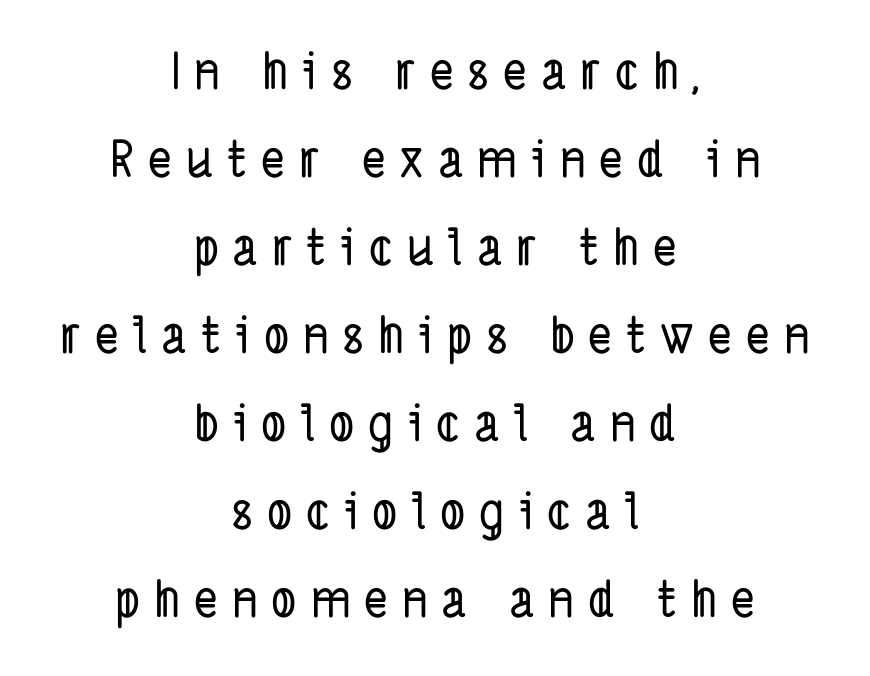
Q: Is the typeface a serif or a sans-serif typeface? A: Sans-serif.
Q: Is the text underlined? A: No.
Q: How is the paragraph aligned? A: Centered.
Q: Is the spacing between letters normal or unusually wide? A: Unusually wide.
Q: Width (condensed, normal, or wide)? A: Condensed.
Q: Stroke contrast? A: Low.
Q: x-height? A: Medium.
Q: Monospaced? A: No.
